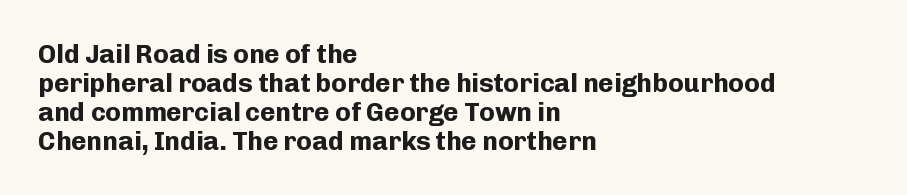
The image shows 26 px bold type, upright; set left-aligned, tight line spacing (1.11x), normal letter spacing, not underlined.
